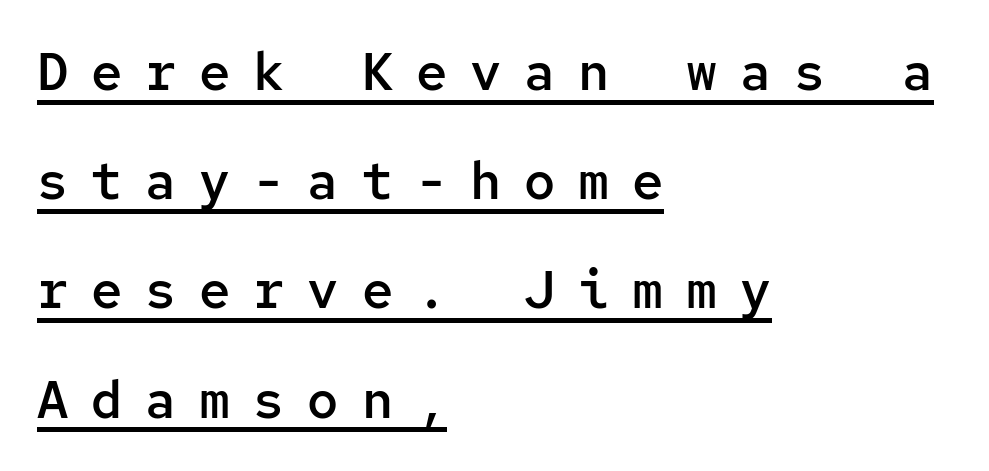
Q: Is the text bold? A: Semi-bold.
Q: Is the text italic (slanted)? A: No, it is upright.
Q: Is the typeface a serif or a sans-serif typeface? A: Sans-serif.
Q: Is the text underlined? A: Yes.
Q: How is the paragraph aligned? A: Left-aligned.
Q: Is the spacing between letters normal or unusually wide? A: Unusually wide.
Q: Is the spacing between lines tight, normal or loose? A: Loose.
Q: Width (condensed, normal, or wide)? A: Normal.
Q: Stroke contrast? A: Low.
Q: x-height? A: Medium.
Q: Monospaced? A: Yes.
